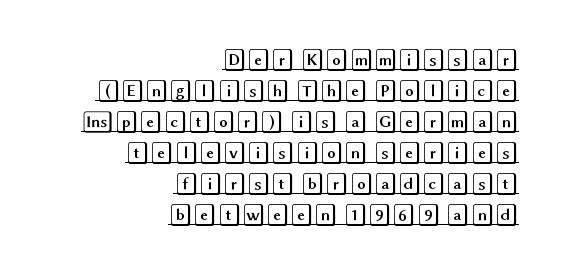
Q: Is the text italic (slanted)? A: No, it is upright.
Q: Is the text underlined? A: Yes.
Q: How is the paragraph aligned? A: Right-aligned.
Q: Is the spacing between letters normal or unusually wide? A: Normal.
Q: Is the spacing between lines tight, normal or loose? A: Normal.
